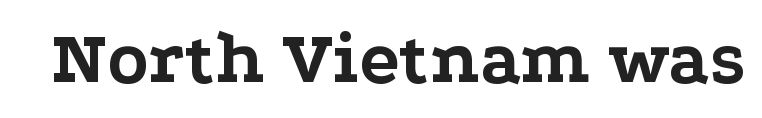
Q: Is the text bold? A: Yes.
Q: Is the text italic (slanted)? A: No, it is upright.
Q: Is the typeface a serif or a sans-serif typeface? A: Serif.
Q: Is the text underlined? A: No.
Q: Is the spacing between letters normal or unusually wide? A: Normal.
Q: Width (condensed, normal, or wide)? A: Wide.
Q: Stroke contrast? A: Low.
Q: x-height? A: Medium.
Q: Monospaced? A: No.
